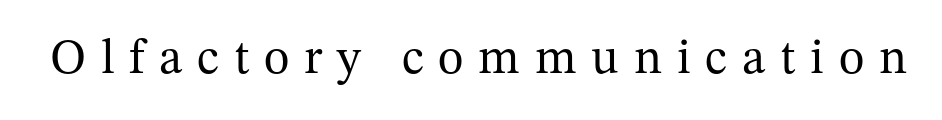
{"serif": "yes", "italic": "no", "bold": "no", "weight": "regular", "width": "normal", "stroke_contrast": "medium", "x_height": "medium", "monospaced": "no", "underline": "no", "letter_spacing": "wide", "letter_spacing_em": 0.3, "glyph_px": 49}
